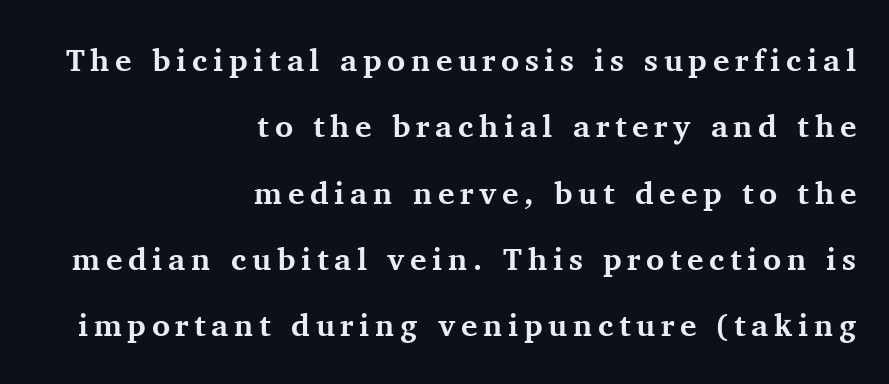
Character widths vary here, with narrow letters taking less room than wide ones. Does the lettering tilt? It doesn't — this is upright. Does the copy run flush right? Yes — the right margin is perfectly even. The face used here is seriffed, in the tradition of book romans.
